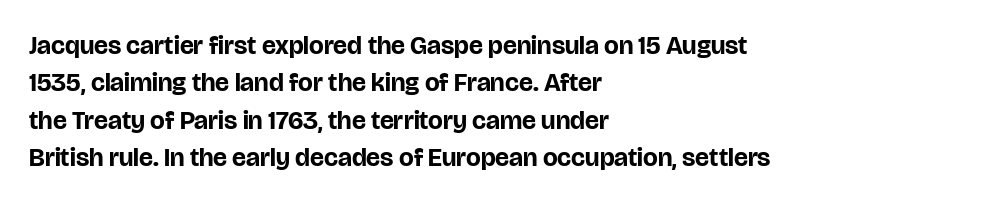
The image shows 26 px bold type, upright; set left-aligned, normal line spacing (1.44x), normal letter spacing, not underlined.
